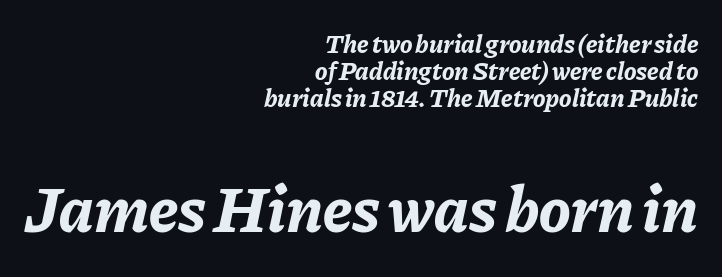
Q: Is the text bold? A: Yes.
Q: Is the text italic (slanted)? A: Yes, it leans right by about 11 degrees.
Q: Is the text underlined? A: No.
Q: How is the paragraph aligned? A: Right-aligned.
Q: Is the spacing between letters normal or unusually wide? A: Normal.
Q: Is the spacing between lines tight, normal or loose? A: Tight.
Q: Which block of text is set in a larger size, the first (top) or the second (bottom)? A: The second (bottom) one.
Q: Width (condensed, normal, or wide)? A: Normal.
Q: Stroke contrast? A: Low.
Q: x-height? A: Medium.
Q: Monospaced? A: No.
